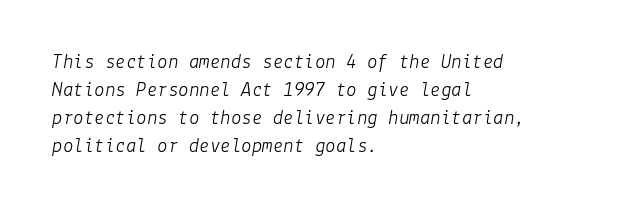
{"italic": "yes", "lean": "right", "slant_degrees": 9, "bold": "no", "underline": "no", "align": "left", "line_spacing": "normal", "line_spacing_ratio": 1.34, "letter_spacing": "normal", "letter_spacing_em": 0.0, "glyph_px": 21}
